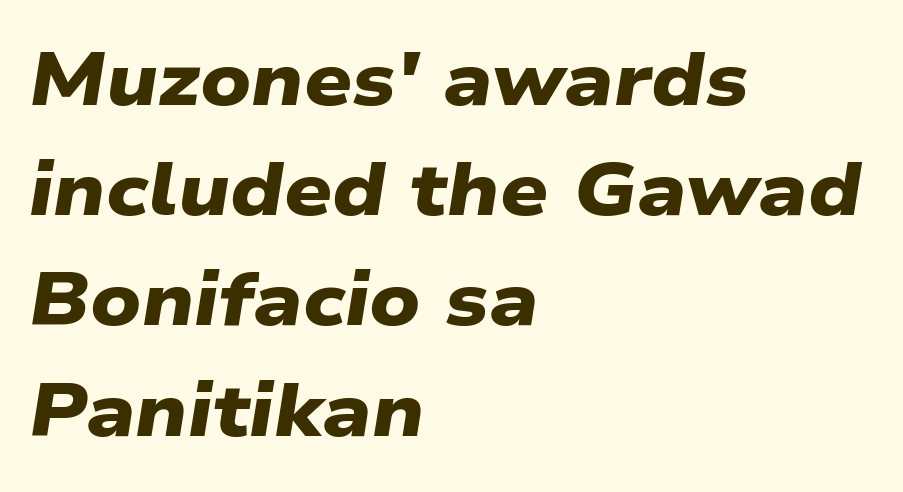
The image shows 75 px heavy, wide sans-serif type; set left-aligned, normal line spacing (1.47x), normal letter spacing, not underlined; low stroke contrast and a medium x-height.
